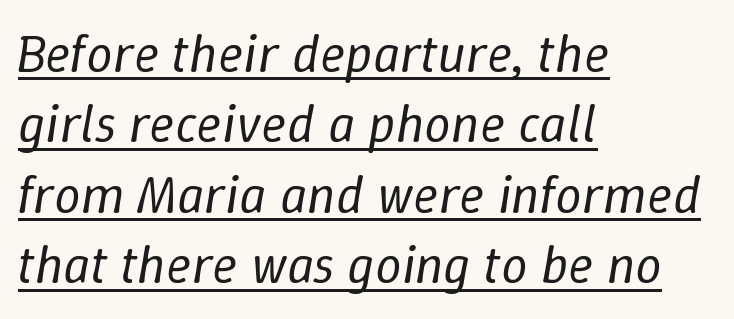
Q: Is the text bold? A: No.
Q: Is the text italic (slanted)? A: Yes, it leans right by about 9 degrees.
Q: Is the text underlined? A: Yes.
Q: How is the paragraph aligned? A: Left-aligned.
Q: Is the spacing between letters normal or unusually wide? A: Normal.
Q: Is the spacing between lines tight, normal or loose? A: Normal.
Q: Width (condensed, normal, or wide)? A: Normal.
Q: Stroke contrast? A: Low.
Q: x-height? A: Medium.
Q: Monospaced? A: No.
